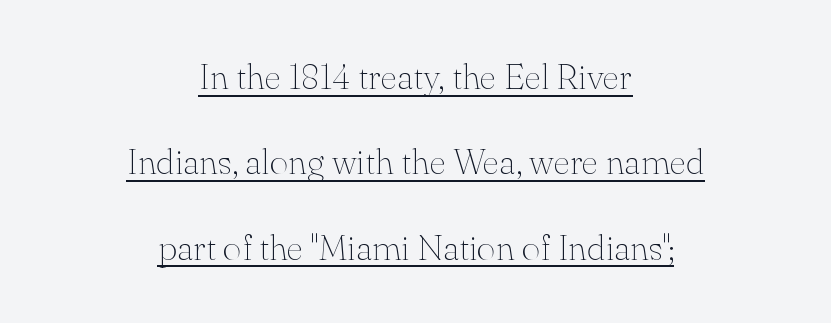
The specimen includes a rule beneath the text block's lines. How would I describe the line gaps? Wide and relaxed. Character widths vary here, with narrow letters taking less room than wide ones. The setting favours the middle, as headings and verse often do. Inter-character spacing is left at the font's built-in metrics. Upright lettering throughout.
